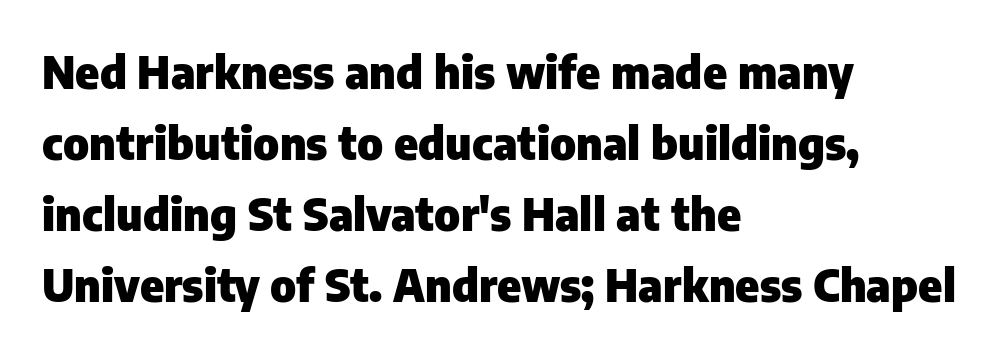
The image shows 45 px heavy sans-serif type, upright; set left-aligned, normal line spacing (1.58x), normal letter spacing, not underlined; low stroke contrast and a medium x-height.
